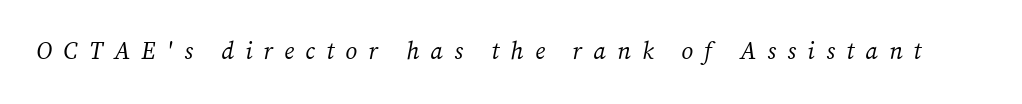
{"italic": "yes", "lean": "right", "slant_degrees": 12, "bold": "no", "underline": "no", "letter_spacing": "wide", "letter_spacing_em": 0.47, "glyph_px": 24}
